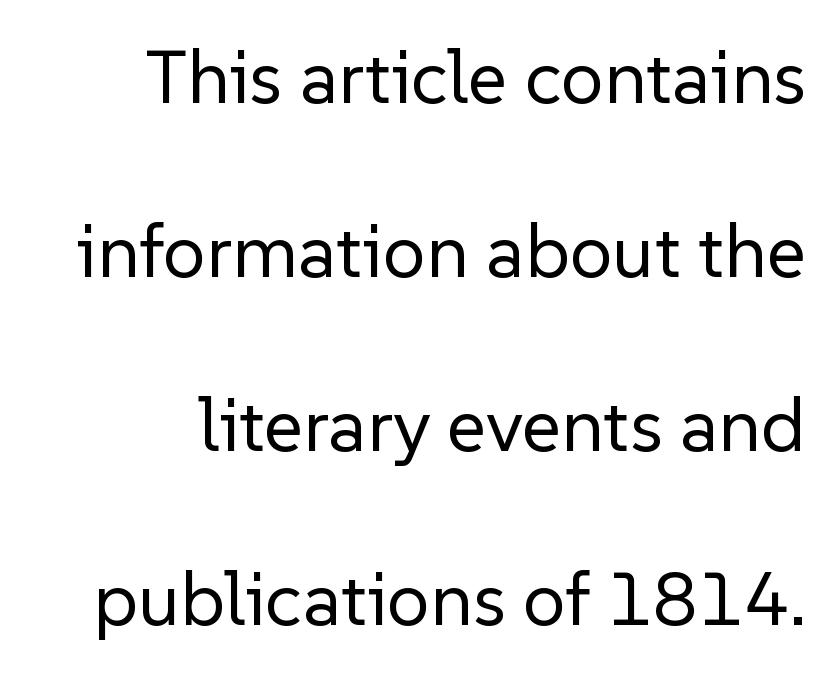
Q: Is the text bold? A: No.
Q: Is the text italic (slanted)? A: No, it is upright.
Q: Is the typeface a serif or a sans-serif typeface? A: Sans-serif.
Q: Is the text underlined? A: No.
Q: How is the paragraph aligned? A: Right-aligned.
Q: Is the spacing between letters normal or unusually wide? A: Normal.
Q: Is the spacing between lines tight, normal or loose? A: Loose.
Q: Width (condensed, normal, or wide)? A: Normal.
Q: Stroke contrast? A: Low.
Q: x-height? A: Medium.
Q: Monospaced? A: No.
